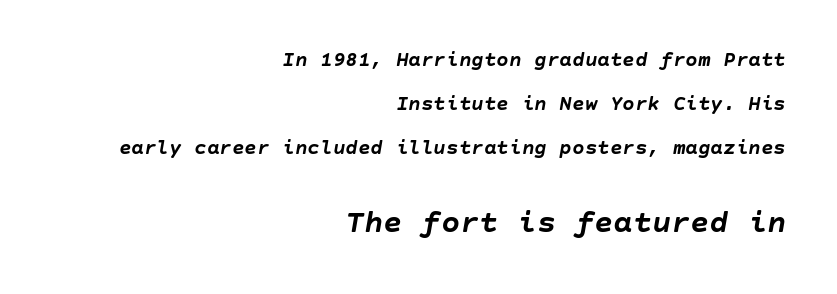
Is the letter spacing exaggerated? No — it looks like the ordinary default. In terms of posture, this sample is oblique. Compared with a flush-left layout, this one pins lines to the opposite, right side. The designer dialed line spacing up above the default.
